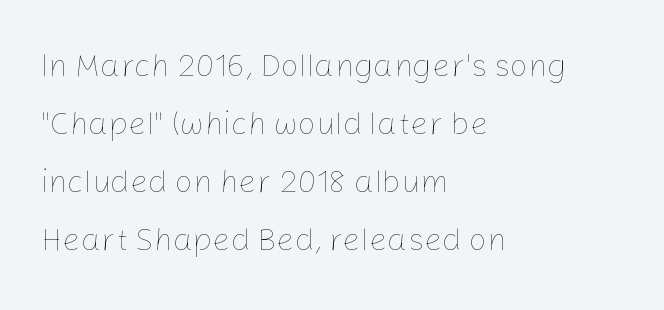
Q: Is the text bold? A: No.
Q: Is the text italic (slanted)? A: No, it is upright.
Q: Is the text underlined? A: No.
Q: How is the paragraph aligned? A: Left-aligned.
Q: Is the spacing between letters normal or unusually wide? A: Normal.
Q: Width (condensed, normal, or wide)? A: Normal.
Q: Stroke contrast? A: Low.
Q: x-height? A: Medium.
Q: Monospaced? A: No.
